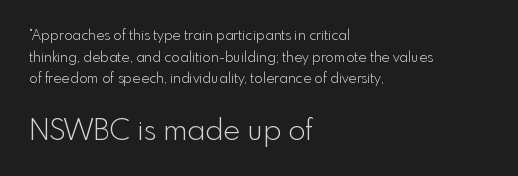
{"serif": "no", "italic": "no", "bold": "no", "weight": "light", "width": "normal", "x_height": "small", "monospaced": "no", "underline": "no", "align": "left", "line_spacing": "normal", "line_spacing_ratio": 1.54, "letter_spacing": "normal", "letter_spacing_em": 0.0, "larger_block": "second", "size_ratio": 2.07, "glyph_px": 29}
